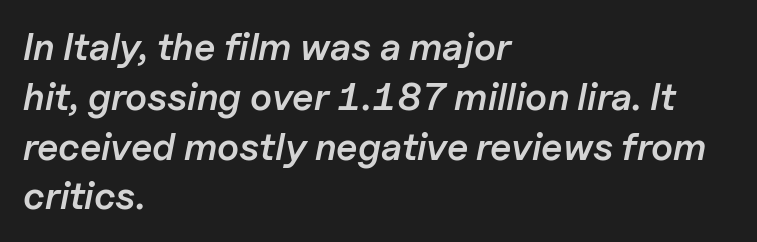
The image shows 38 px semibold type, italic (leaning right); set left-aligned, normal line spacing (1.31x), normal letter spacing, not underlined; low stroke contrast and a medium x-height.
